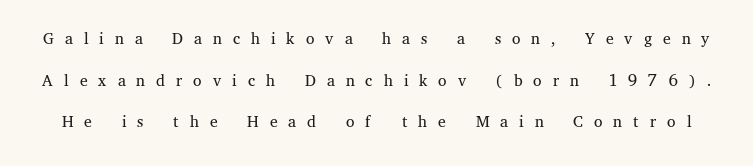
There is plenty of visible air inserted between adjacent glyphs. The baseline area is clear. Tall strokes in this sample are plumb rather than angled. A quiet, ordinary-to-light weight characterises the typeface.
